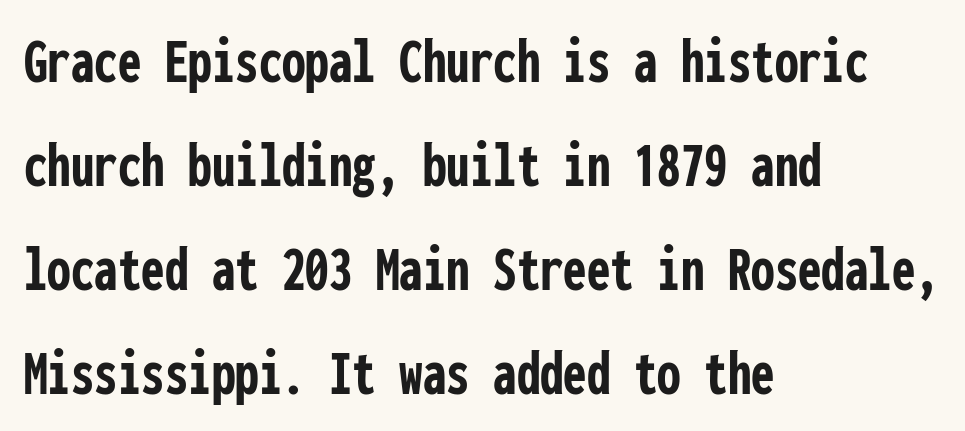
The image shows 67 px semibold, condensed sans-serif type, upright, monospaced; set left-aligned, normal line spacing (1.55x), normal letter spacing, not underlined; low stroke contrast and a medium x-height.
